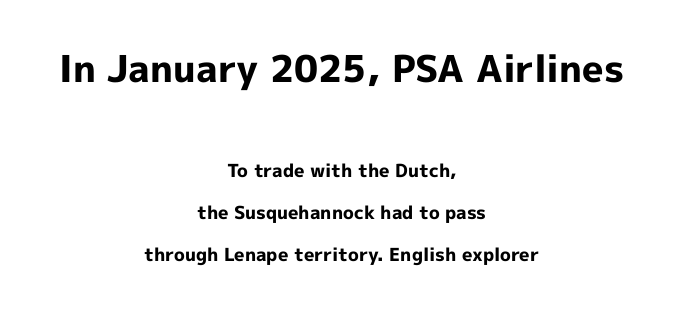
Q: Is the text bold? A: Yes.
Q: Is the text italic (slanted)? A: No, it is upright.
Q: Is the typeface a serif or a sans-serif typeface? A: Sans-serif.
Q: Is the text underlined? A: No.
Q: How is the paragraph aligned? A: Centered.
Q: Is the spacing between letters normal or unusually wide? A: Normal.
Q: Is the spacing between lines tight, normal or loose? A: Loose.
Q: Which block of text is set in a larger size, the first (top) or the second (bottom)? A: The first (top) one.
Q: Width (condensed, normal, or wide)? A: Normal.
Q: x-height? A: Medium.
Q: Monospaced? A: No.
